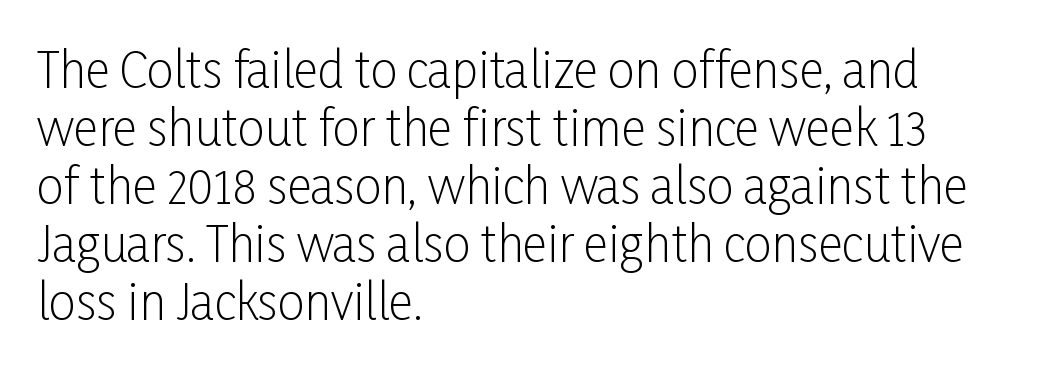
Q: Is the text bold? A: No.
Q: Is the text italic (slanted)? A: No, it is upright.
Q: Is the typeface a serif or a sans-serif typeface? A: Sans-serif.
Q: Is the text underlined? A: No.
Q: How is the paragraph aligned? A: Left-aligned.
Q: Is the spacing between letters normal or unusually wide? A: Normal.
Q: Width (condensed, normal, or wide)? A: Condensed.
Q: Stroke contrast? A: Low.
Q: x-height? A: Medium.
Q: Monospaced? A: No.
